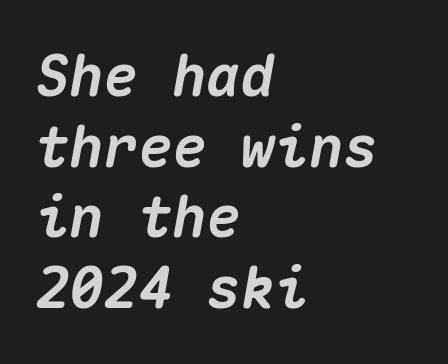
{"italic": "yes", "lean": "right", "slant_degrees": 10, "bold": "yes", "weight": "heavy", "width": "normal", "stroke_contrast": "medium", "x_height": "medium", "monospaced": "yes", "underline": "no", "align": "left", "line_spacing_ratio": 1.24, "letter_spacing": "normal", "letter_spacing_em": 0.0, "glyph_px": 57}
